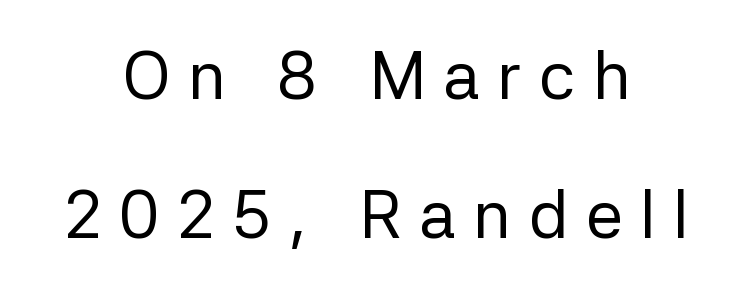
{"serif": "no", "italic": "no", "bold": "no", "weight": "regular", "width": "normal", "stroke_contrast": "low", "x_height": "medium", "monospaced": "no", "underline": "no", "align": "center", "line_spacing": "loose", "line_spacing_ratio": 2.07, "letter_spacing": "wide", "letter_spacing_em": 0.26, "glyph_px": 67}
